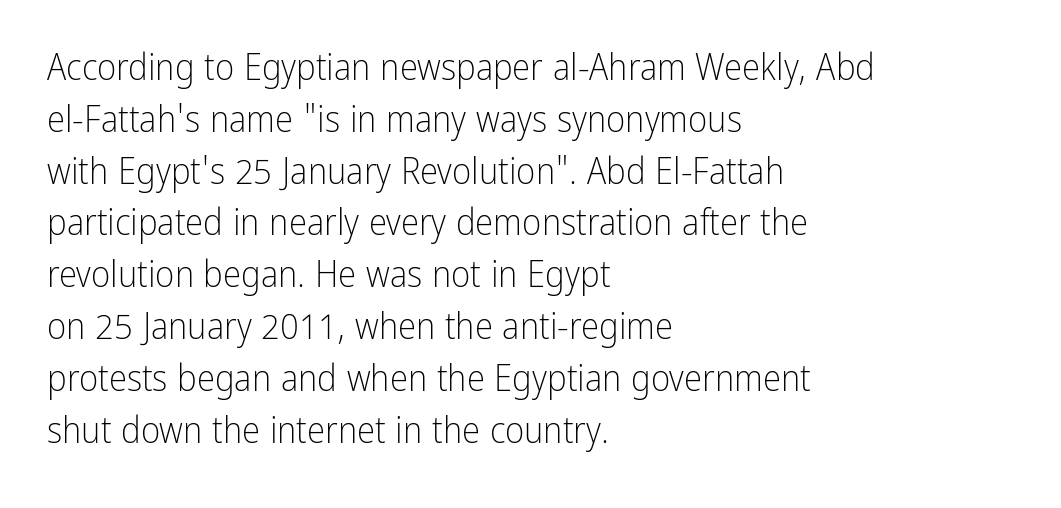
{"serif": "no", "italic": "no", "bold": "no", "weight": "light", "width": "condensed", "stroke_contrast": "low", "x_height": "medium", "monospaced": "no", "underline": "no", "align": "left", "line_spacing": "normal", "line_spacing_ratio": 1.4, "letter_spacing": "normal", "letter_spacing_em": 0.0, "glyph_px": 37}
